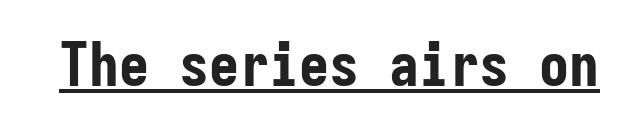
{"serif": "no", "italic": "no", "bold": "yes", "weight": "bold", "width": "condensed", "stroke_contrast": "low", "x_height": "medium", "monospaced": "yes", "underline": "yes", "letter_spacing": "normal", "letter_spacing_em": 0.0, "glyph_px": 60}
